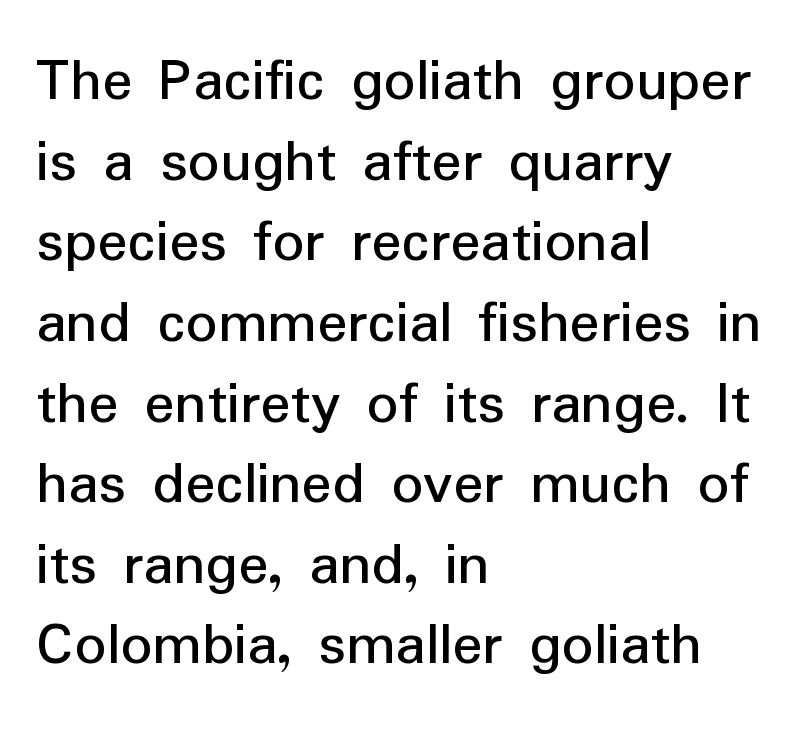
The face used here is proportionally spaced, like ordinary book or web type. The lines are quadded left. The glyphs in this specimen are sans serif. The space between consecutive lines is moderate.
